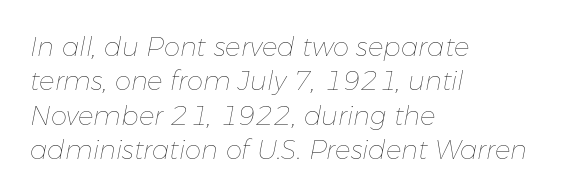
{"italic": "yes", "lean": "right", "slant_degrees": 11, "bold": "no", "underline": "no", "align": "left", "line_spacing": "normal", "line_spacing_ratio": 1.32, "letter_spacing": "normal", "letter_spacing_em": 0.0, "glyph_px": 26}
